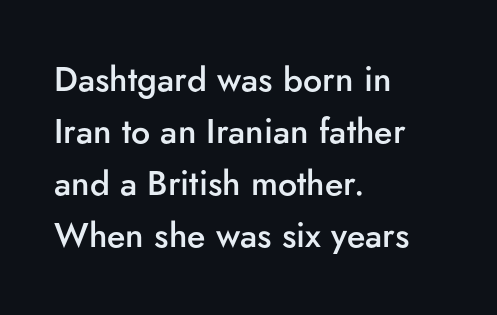
Honestly, the row spacing looks completely unremarkable. Inter-character spacing is left at the font's built-in metrics. Every stem runs plumb, perpendicular to the baseline. The space beneath each line is pristine and unruled. Is this a fixed-width face? No — the glyphs have proportional, varying widths. The passage is arranged the way most books set body copy — flush left.
